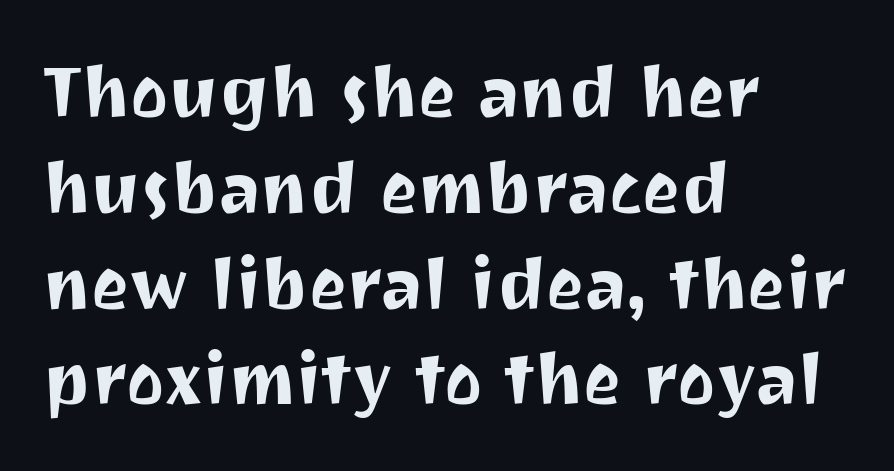
{"serif": "no", "italic": "no", "width": "normal", "stroke_contrast": "medium", "x_height": "medium", "monospaced": "no", "underline": "no", "align": "left", "line_spacing": "normal", "line_spacing_ratio": 1.33, "letter_spacing": "normal", "letter_spacing_em": 0.0, "glyph_px": 72}
